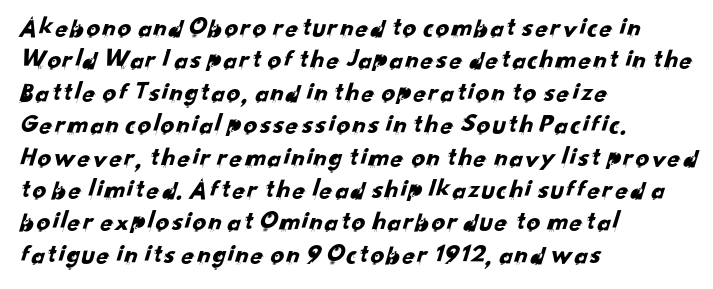
Line beginnings align vertically; line endings do not. Here the glyphs are tracked normally, forming tight word shapes. Check the space under the baseline: it is left empty.
